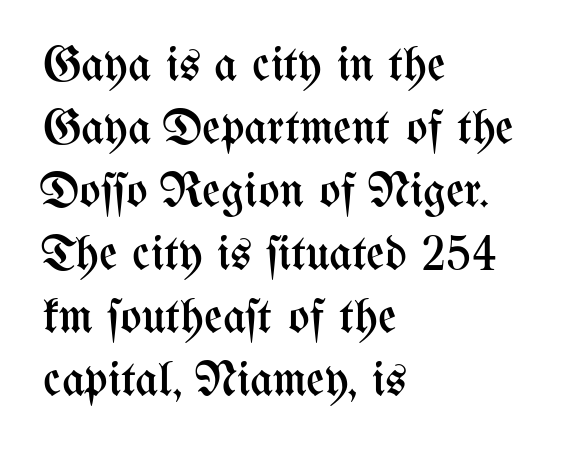
Every row of glyphs begins at an identical x-position on the left. Unmarked baselines from the first word to the last. It's the straight-up-and-down kind of type. Nothing unusual about the tracking: characters are spaced as the font intends.
